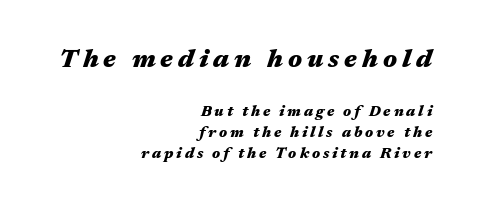
Q: Is the text bold? A: Yes.
Q: Is the text italic (slanted)? A: Yes, it leans right by about 17 degrees.
Q: Is the text underlined? A: No.
Q: How is the paragraph aligned? A: Right-aligned.
Q: Is the spacing between lines tight, normal or loose? A: Normal.
Q: Which block of text is set in a larger size, the first (top) or the second (bottom)? A: The first (top) one.
